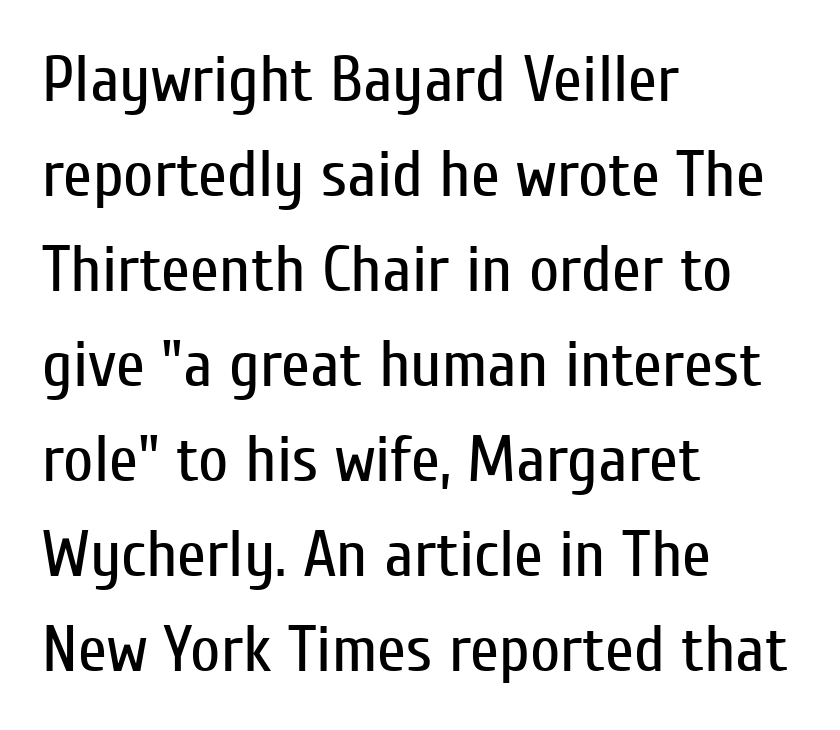
The image shows 66 px regular-weight, condensed sans-serif type, upright; set left-aligned, normal line spacing (1.44x), normal letter spacing, not underlined; low stroke contrast and a medium x-height.
